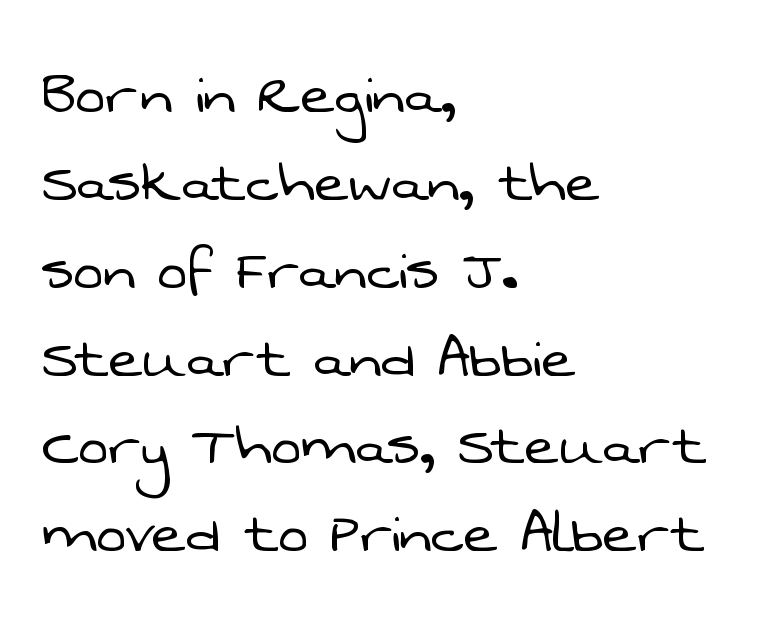
The image shows 72 px light sans-serif type; set left-aligned, line spacing 1.22x, normal letter spacing, not underlined; low stroke contrast and a medium x-height.
